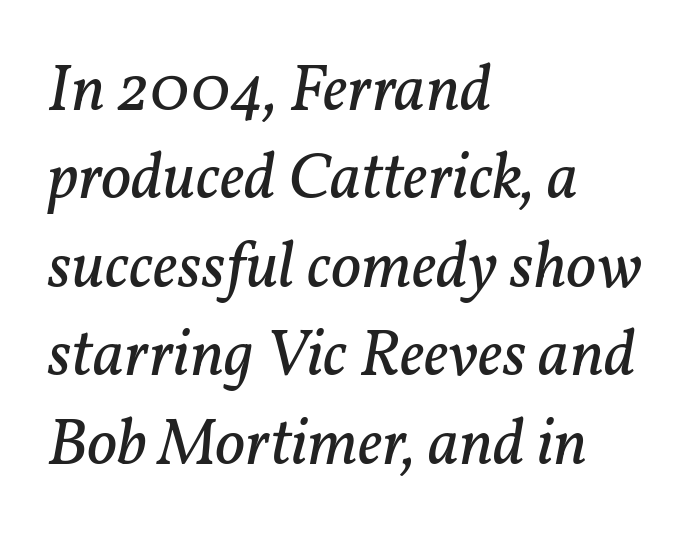
The image shows 66 px regular-weight serif type, italic (leaning right); set left-aligned, normal line spacing (1.34x), normal letter spacing, not underlined; low stroke contrast and a medium x-height.
